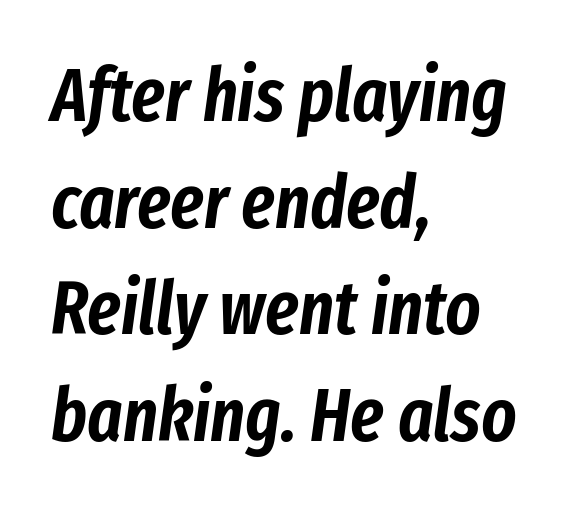
The line-height multiplier appears to be the usual default. These lines are rendered in a variable-pitch font. These lines were composed using italics. No extra tracking has been applied to these lines.
